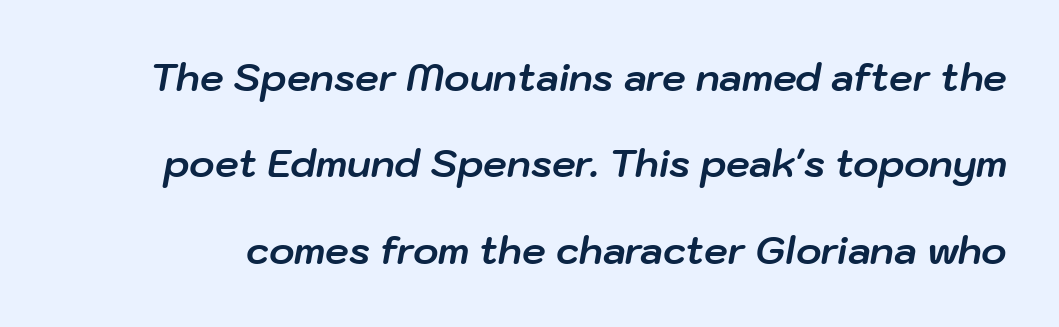
The image shows 38 px bold type, italic (leaning right); set loose line spacing (2.27x), normal letter spacing, not underlined; low stroke contrast and a medium x-height.
